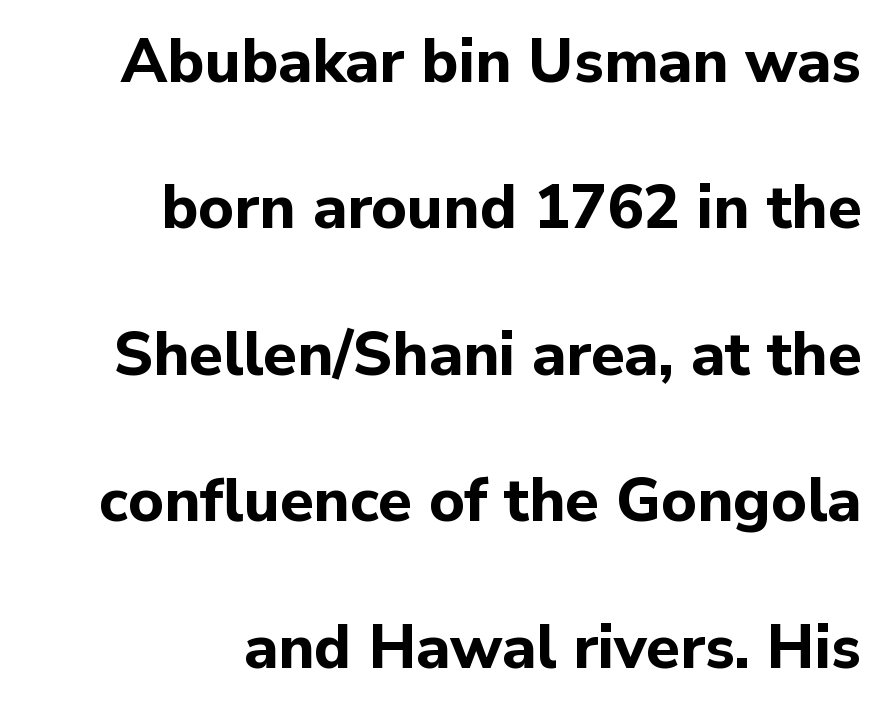
{"serif": "no", "italic": "no", "bold": "yes", "weight": "bold", "width": "normal", "stroke_contrast": "low", "x_height": "medium", "monospaced": "no", "underline": "no", "align": "right", "line_spacing": "loose", "line_spacing_ratio": 2.4, "letter_spacing": "normal", "letter_spacing_em": 0.0, "glyph_px": 61}
